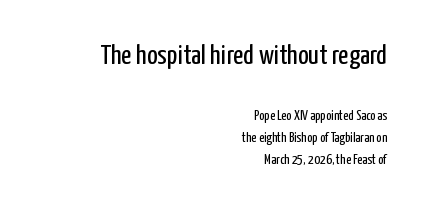
Check where the strokes stop: nothing finishes them off — pure sans. These lines are rendered in a variable-pitch font. A student would notice the top passage is typeset larger than what follows. In terms of leading, this rendering sits right in the middle. Unmarked baselines from the first word to the last.
